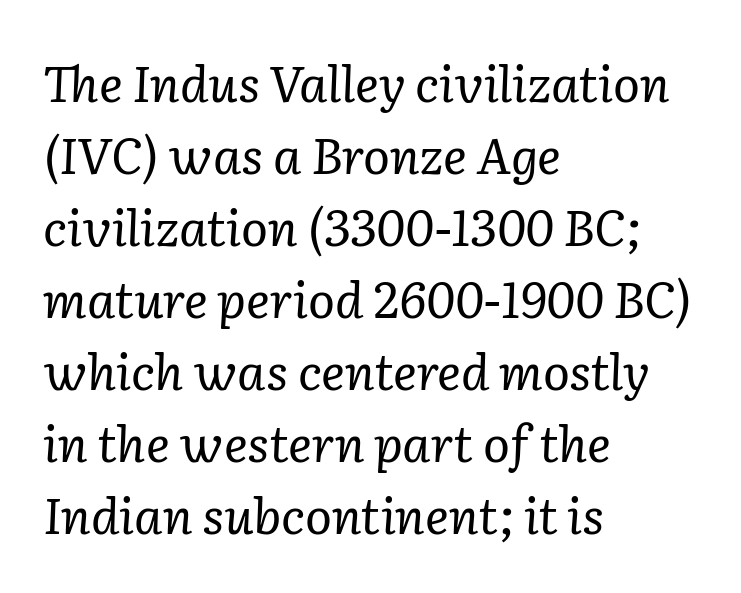
{"serif": "yes", "italic": "yes", "lean": "right", "slant_degrees": 2, "bold": "no", "weight": "regular", "width": "normal", "stroke_contrast": "low", "x_height": "medium", "monospaced": "no", "underline": "no", "align": "left", "line_spacing": "normal", "line_spacing_ratio": 1.44, "letter_spacing": "normal", "letter_spacing_em": 0.0, "glyph_px": 50}
